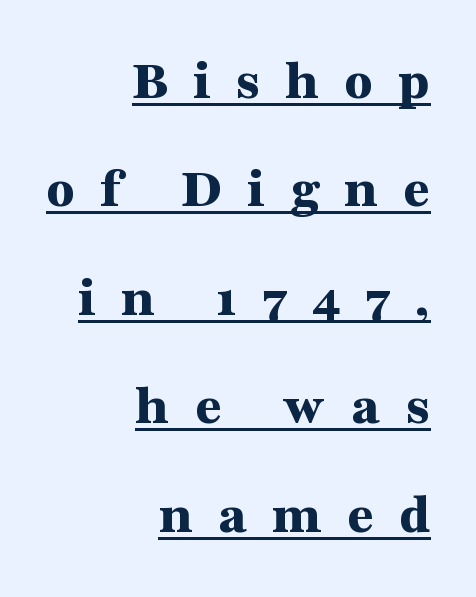
Q: Is the text bold? A: Yes.
Q: Is the text italic (slanted)? A: No, it is upright.
Q: Is the typeface a serif or a sans-serif typeface? A: Serif.
Q: Is the text underlined? A: Yes.
Q: How is the paragraph aligned? A: Right-aligned.
Q: Is the spacing between letters normal or unusually wide? A: Unusually wide.
Q: Width (condensed, normal, or wide)? A: Wide.
Q: Stroke contrast? A: Medium.
Q: x-height? A: Medium.
Q: Monospaced? A: No.
